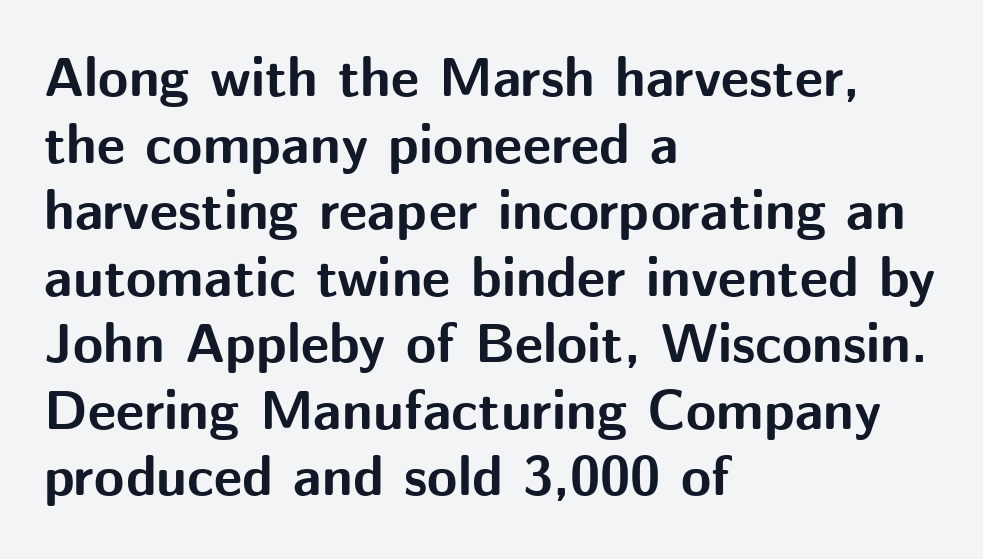
The image shows 55 px bold sans-serif type, upright; set left-aligned, line spacing 1.21x, normal letter spacing, not underlined; medium stroke contrast and a medium x-height.
